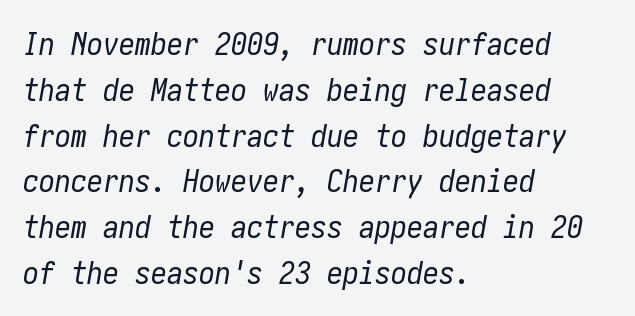
The image shows 32 px regular-weight, condensed type, italic (leaning right); set left-aligned, normal line spacing (1.43x), normal letter spacing, not underlined; low stroke contrast and a medium x-height.
